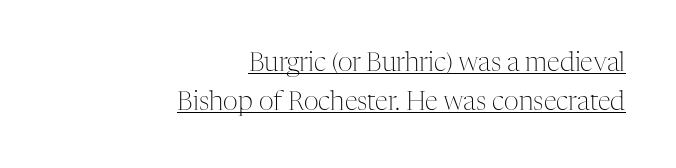
{"italic": "no", "bold": "no", "underline": "yes", "align": "right", "line_spacing": "normal", "line_spacing_ratio": 1.5, "letter_spacing": "normal", "letter_spacing_em": 0.0, "glyph_px": 26}
